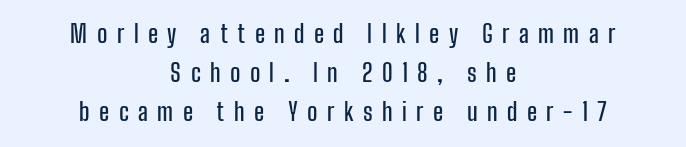
{"italic": "no", "underline": "no", "align": "center", "line_spacing": "normal", "line_spacing_ratio": 1.63, "letter_spacing": "wide", "letter_spacing_em": 0.39, "glyph_px": 24}
